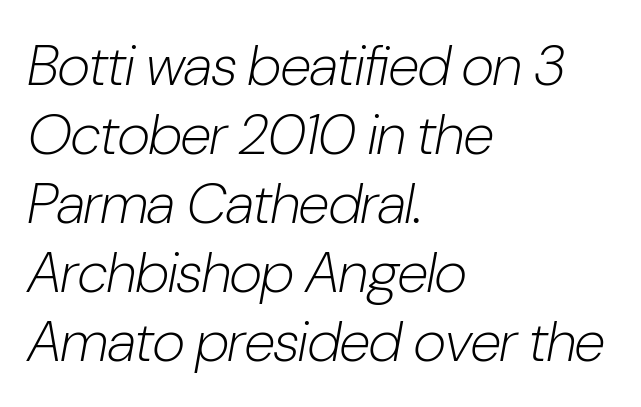
{"italic": "yes", "lean": "right", "slant_degrees": 10, "bold": "no", "weight": "light", "width": "condensed", "stroke_contrast": "low", "x_height": "medium", "monospaced": "no", "underline": "no", "align": "left", "line_spacing_ratio": 1.21, "letter_spacing": "normal", "letter_spacing_em": 0.0, "glyph_px": 57}
